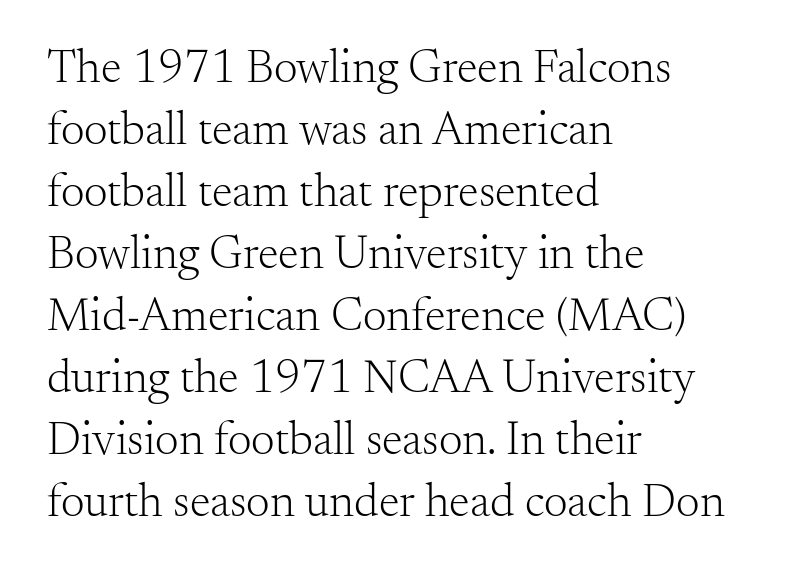
{"serif": "yes", "italic": "no", "bold": "no", "weight": "light", "width": "normal", "stroke_contrast": "medium", "x_height": "small", "monospaced": "no", "underline": "no", "align": "left", "line_spacing": "normal", "line_spacing_ratio": 1.32, "letter_spacing": "normal", "letter_spacing_em": 0.0, "glyph_px": 47}
